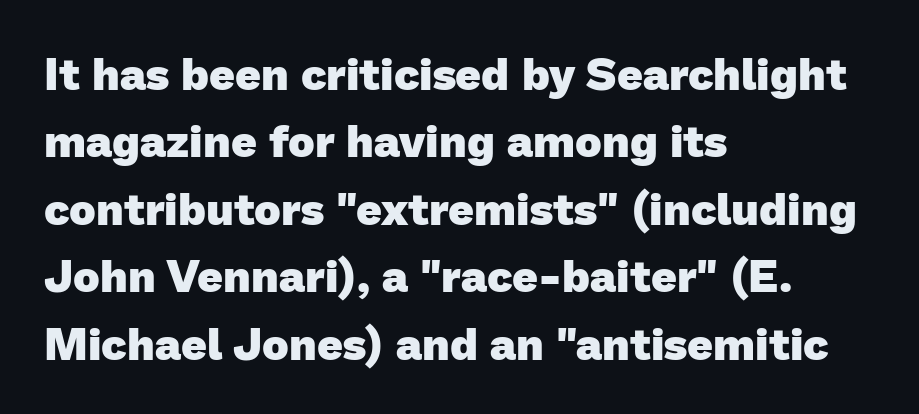
The image shows 45 px heavy sans-serif type; set left-aligned, normal line spacing (1.5x), normal letter spacing, not underlined; low stroke contrast and a medium x-height.
